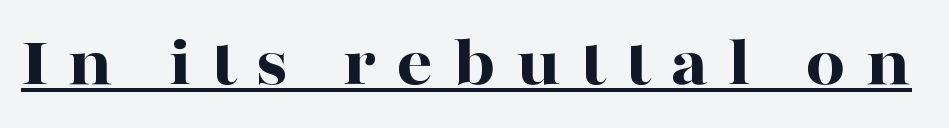
{"serif": "yes", "italic": "no", "bold": "yes", "weight": "bold", "width": "wide", "stroke_contrast": "high", "x_height": "medium", "monospaced": "no", "underline": "yes", "letter_spacing": "wide", "letter_spacing_em": 0.28, "glyph_px": 71}
